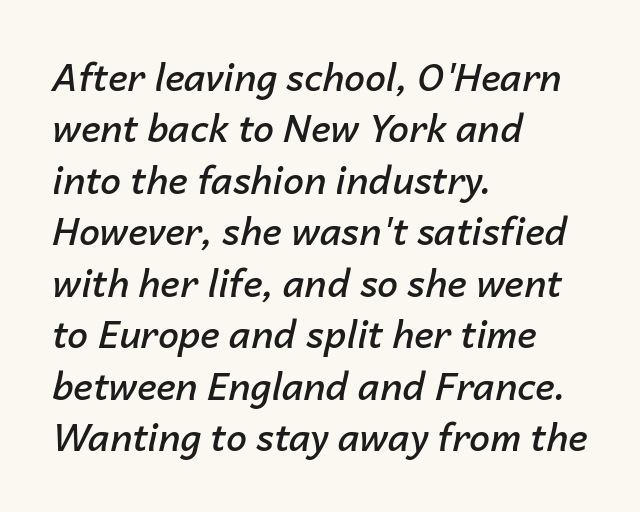
{"italic": "yes", "lean": "right", "slant_degrees": 14, "bold": "semi", "weight": "semibold", "width": "normal", "stroke_contrast": "low", "x_height": "medium", "monospaced": "no", "underline": "no", "align": "left", "line_spacing": "normal", "line_spacing_ratio": 1.39, "letter_spacing": "normal", "letter_spacing_em": 0.0, "glyph_px": 37}
